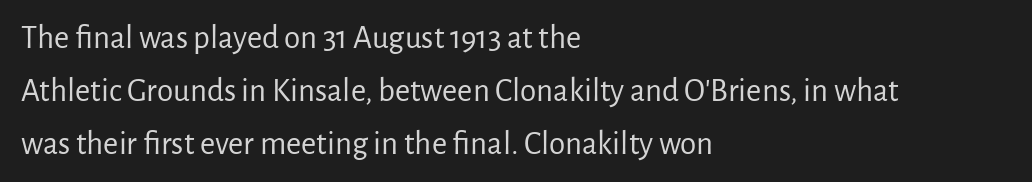
Q: Is the text bold? A: No.
Q: Is the text italic (slanted)? A: No, it is upright.
Q: Is the typeface a serif or a sans-serif typeface? A: Sans-serif.
Q: Is the text underlined? A: No.
Q: How is the paragraph aligned? A: Left-aligned.
Q: Is the spacing between letters normal or unusually wide? A: Normal.
Q: Is the spacing between lines tight, normal or loose? A: Normal.
Q: Width (condensed, normal, or wide)? A: Normal.
Q: Stroke contrast? A: Low.
Q: x-height? A: Medium.
Q: Monospaced? A: No.
